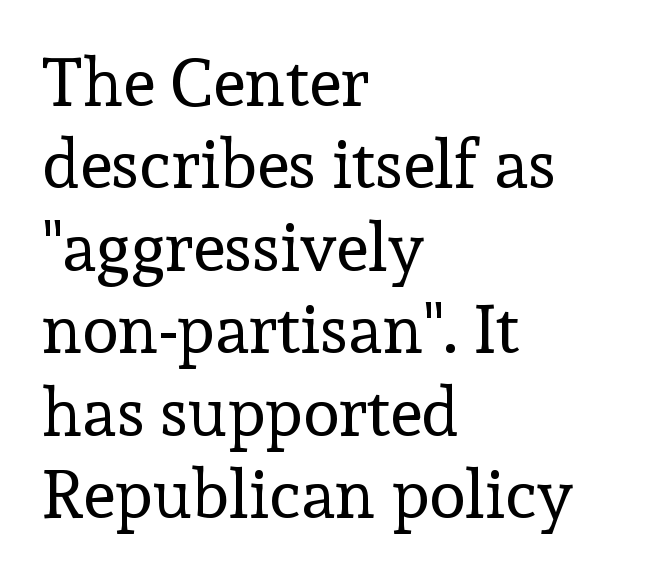
The image shows 67 px regular-weight serif type, upright; set left-aligned, line spacing 1.23x, normal letter spacing, not underlined; a medium x-height.
